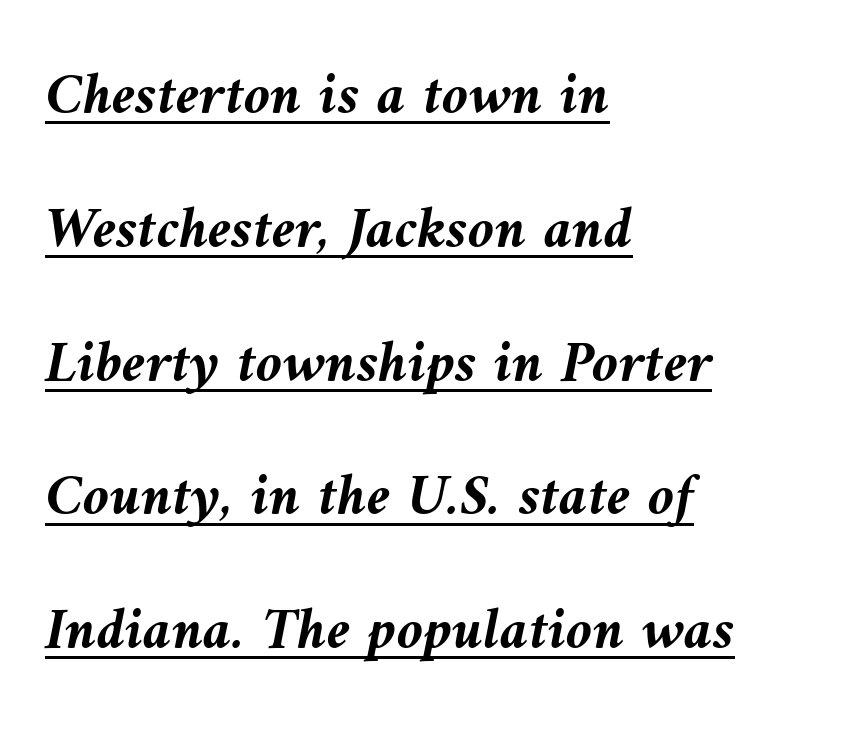
{"italic": "yes", "lean": "left", "slant_degrees": 9, "bold": "yes", "weight": "semibold", "width": "normal", "stroke_contrast": "medium", "x_height": "medium", "monospaced": "no", "underline": "yes", "align": "left", "line_spacing": "loose", "line_spacing_ratio": 2.23, "letter_spacing": "normal", "letter_spacing_em": 0.0, "glyph_px": 60}
